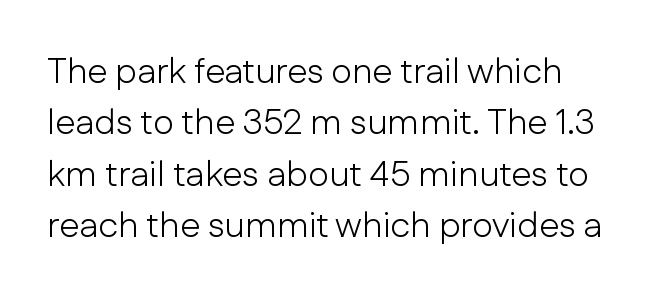
Q: Is the text bold? A: No.
Q: Is the text italic (slanted)? A: No, it is upright.
Q: Is the typeface a serif or a sans-serif typeface? A: Sans-serif.
Q: Is the text underlined? A: No.
Q: Is the spacing between letters normal or unusually wide? A: Normal.
Q: Is the spacing between lines tight, normal or loose? A: Normal.
Q: Width (condensed, normal, or wide)? A: Normal.
Q: Stroke contrast? A: Low.
Q: x-height? A: Medium.
Q: Monospaced? A: No.
